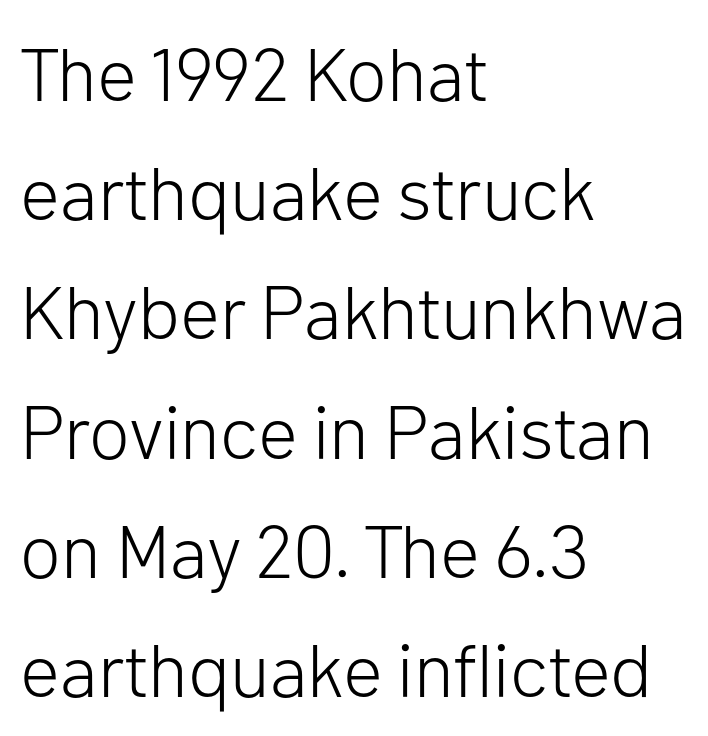
{"serif": "no", "italic": "no", "bold": "no", "weight": "light", "width": "normal", "stroke_contrast": "low", "x_height": "medium", "monospaced": "no", "underline": "no", "align": "left", "line_spacing": "normal", "line_spacing_ratio": 1.59, "letter_spacing": "normal", "letter_spacing_em": 0.0, "glyph_px": 75}
